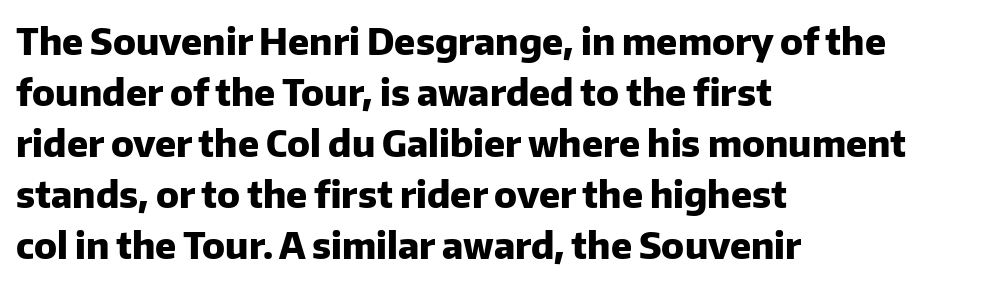
{"serif": "no", "italic": "no", "bold": "yes", "weight": "heavy", "width": "normal", "stroke_contrast": "low", "x_height": "medium", "monospaced": "no", "underline": "no", "align": "left", "line_spacing": "normal", "line_spacing_ratio": 1.38, "letter_spacing": "normal", "letter_spacing_em": 0.0, "glyph_px": 37}
